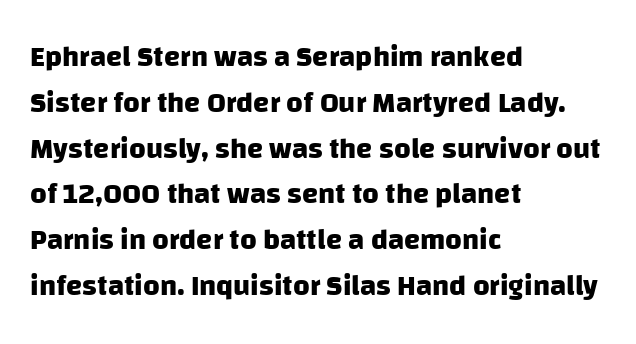
Tracking value appears to be zero — textbook default spacing. Does the copy run flush right? No — it runs flush left. Caption: bold face, heavy strokes. Vertically, the passage feels balanced, rows spaced as you'd expect. This sample has the flowing, uneven cadence of proportional lettering. The font family rendered here belongs to the sans-serif group.
